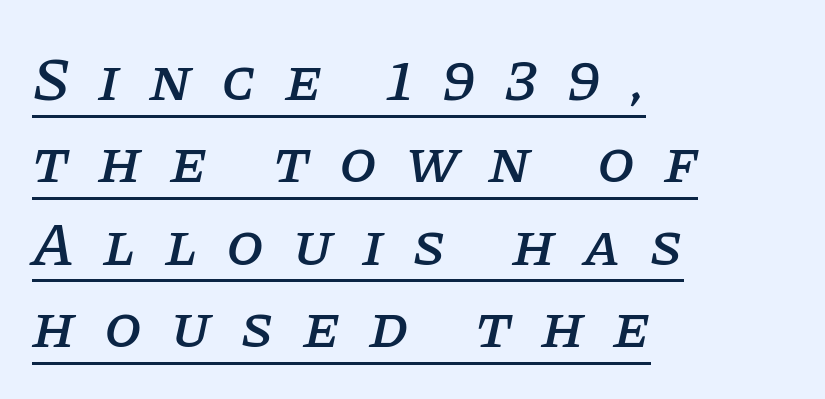
Q: Is the text italic (slanted)? A: Yes, it leans right by about 11 degrees.
Q: Is the typeface a serif or a sans-serif typeface? A: Serif.
Q: Is the text underlined? A: Yes.
Q: How is the paragraph aligned? A: Left-aligned.
Q: Is the spacing between letters normal or unusually wide? A: Unusually wide.
Q: Is the spacing between lines tight, normal or loose? A: Normal.
Q: Width (condensed, normal, or wide)? A: Normal.
Q: Stroke contrast? A: Low.
Q: x-height? A: Large.
Q: Monospaced? A: No.
